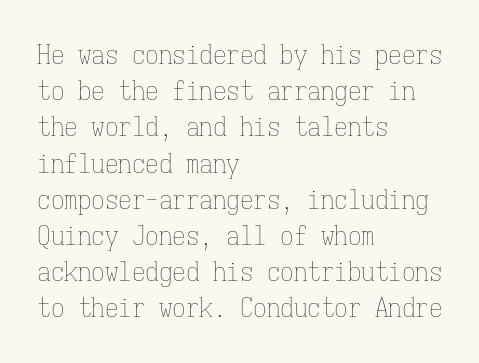
The strokes carry an ordinary text weight at most. Teacher's note: observe the even left margin — that is flush-left alignment. The lines sit at an ordinary, default distance from one another. Does extra space separate the letters? No, they use regular spacing. Posture: vertical. The specimen omits any rule beneath the text block's lines.
